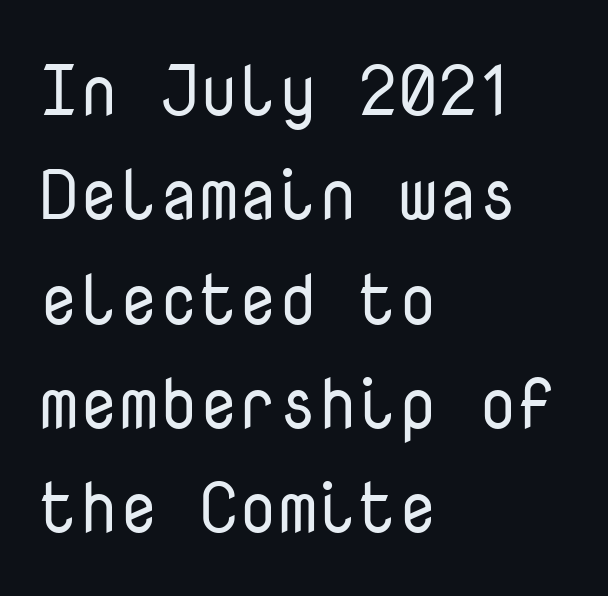
The image shows 71 px regular-weight sans-serif type, upright, monospaced; set left-aligned, normal line spacing (1.47x), normal letter spacing, not underlined; low stroke contrast and a medium x-height.
